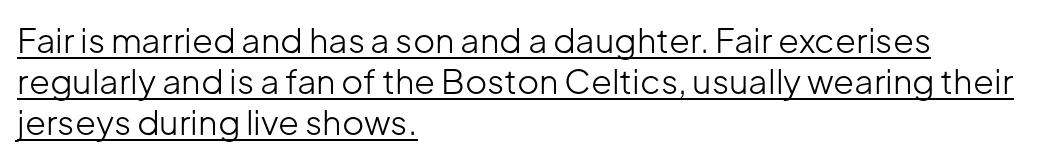
The image shows 34 px light sans-serif type, upright; set left-aligned, line spacing 1.21x, normal letter spacing, underlined; low stroke contrast and a medium x-height.
